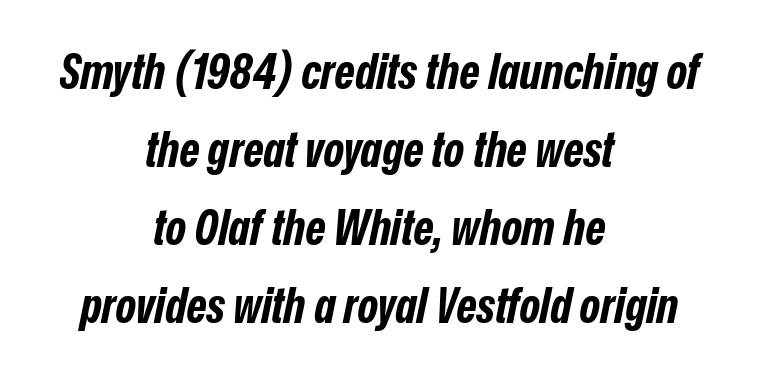
Both edges are ragged and mirror each other, which tells us the setting is centered. A typesetter would mark this as italic. A full-strength bold gives these letters their thick strokes. The words here are not underlined. These lines keep a tight, regular rhythm from letter to letter. Proportional: the letters do not fall into vertical columns.
